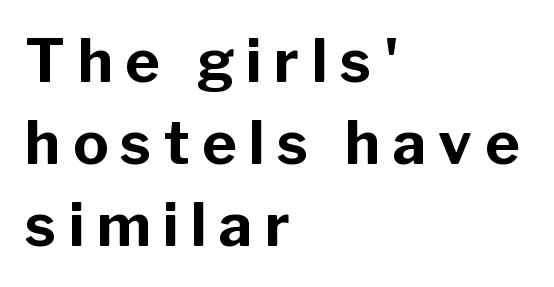
{"serif": "no", "italic": "no", "bold": "yes", "weight": "bold", "width": "normal", "stroke_contrast": "low", "x_height": "medium", "monospaced": "no", "underline": "no", "align": "left", "line_spacing": "normal", "line_spacing_ratio": 1.39, "letter_spacing": "wide", "letter_spacing_em": 0.21, "glyph_px": 59}
